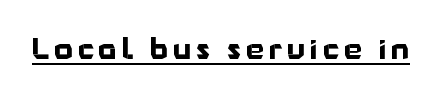
{"serif": "no", "italic": "no", "bold": "yes", "weight": "bold", "width": "normal", "stroke_contrast": "low", "x_height": "medium", "monospaced": "no", "underline": "yes", "glyph_px": 29}
